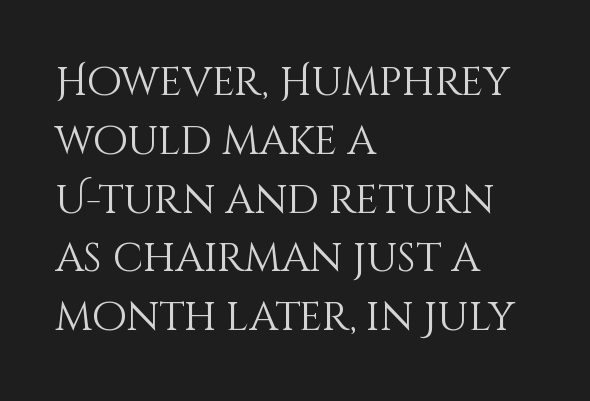
The image shows 40 px light type, upright; set left-aligned, normal line spacing (1.47x), normal letter spacing, not underlined; medium stroke contrast and a large x-height.
